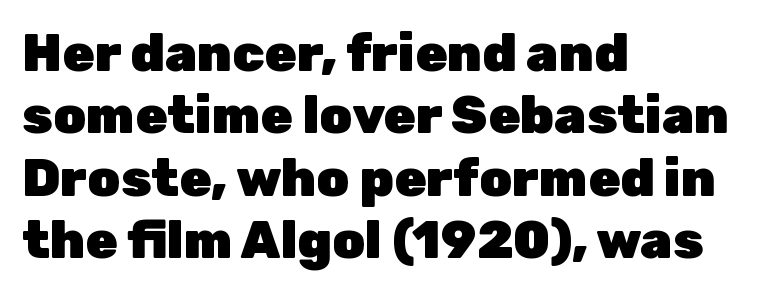
{"serif": "no", "italic": "no", "bold": "yes", "weight": "heavy", "width": "normal", "stroke_contrast": "low", "x_height": "medium", "monospaced": "no", "underline": "no", "align": "left", "line_spacing_ratio": 1.2, "letter_spacing": "normal", "letter_spacing_em": 0.0, "glyph_px": 52}
